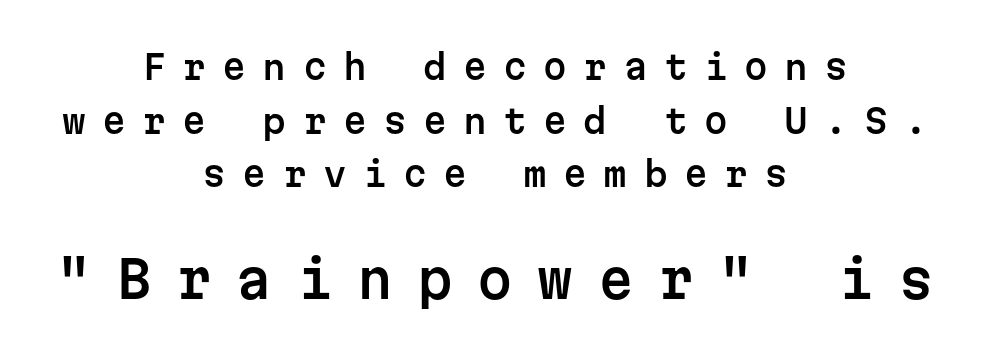
The image shows 51 px sans-serif type, upright, monospaced; set centered, normal line spacing (1.58x), unusually wide letter spacing (+0.48 em), not underlined; the second (bottom) block is 1.5x larger; low stroke contrast and a medium x-height.
